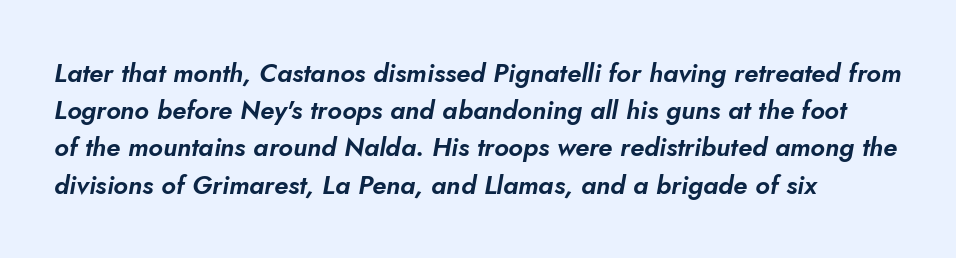
The image shows 26 px text type, italic (leaning right); set left-aligned, normal line spacing (1.43x), normal letter spacing, not underlined.
